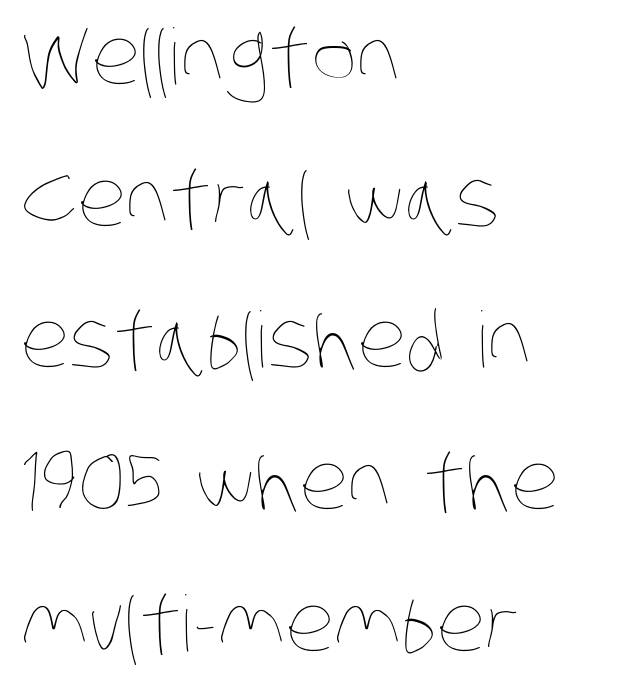
The strokes are not fattened; the text isn't bold. The face used here is rendered with its standard letterfit. The compositor pushed each line to the left boundary. Descender tails drop into unmarked territory.
